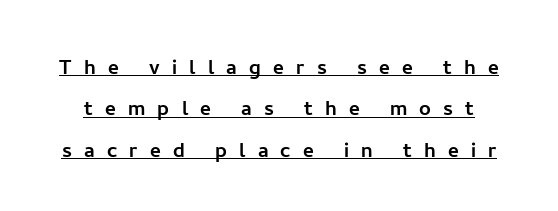
The image shows 26 px text type, upright; set normal line spacing (1.59x), unusually wide letter spacing (+0.47 em), underlined.
